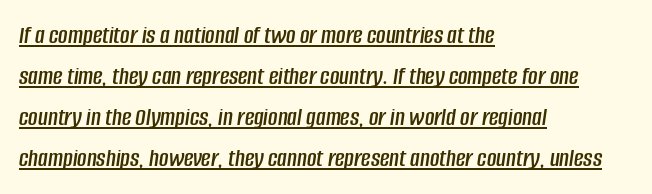
The image shows 26 px text type, italic (leaning right); set left-aligned, normal line spacing (1.58x), normal letter spacing, underlined.
